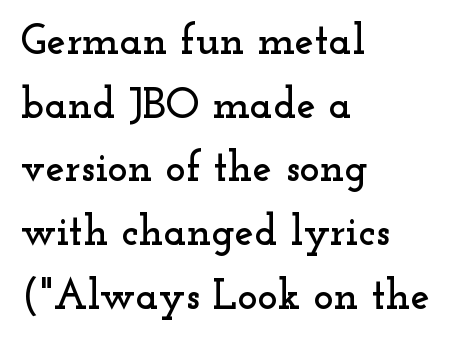
{"serif": "yes", "italic": "no", "width": "wide", "stroke_contrast": "low", "x_height": "small", "monospaced": "no", "underline": "no", "align": "left", "line_spacing": "normal", "line_spacing_ratio": 1.48, "letter_spacing": "normal", "letter_spacing_em": 0.0, "glyph_px": 43}
